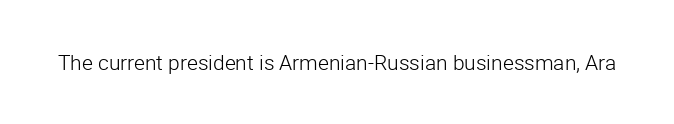
The passage shown is not underscored anywhere. The font's upright variant was chosen for this text. Stems here are at most as thick as an everyday book face. Observe the ordinary spacing: letters are neighbours, not strangers.
